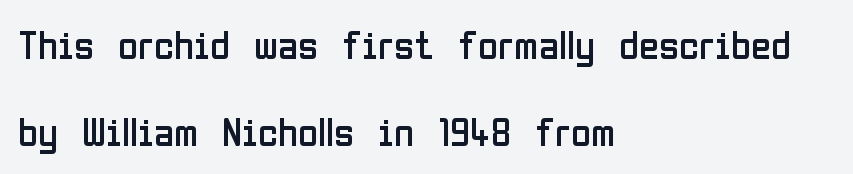
{"serif": "no", "italic": "no", "bold": "no", "weight": "regular", "width": "condensed", "stroke_contrast": "low", "x_height": "medium", "monospaced": "no", "underline": "no", "align": "left", "line_spacing": "loose", "line_spacing_ratio": 2.13, "letter_spacing": "normal", "letter_spacing_em": 0.0, "glyph_px": 41}
